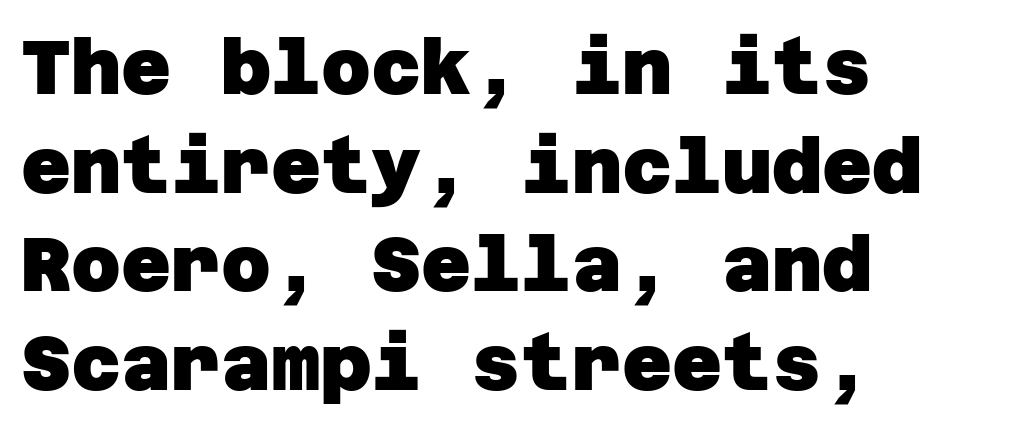
These lines sit exactly where default settings would place them. The type family on display is of the sans-serif kind. Descenders hang freely into open space. The letterforms sit shoulder to shoulder at normal distance.
